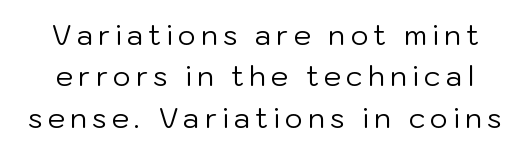
The image shows 28 px regular-weight sans-serif type, upright; set normal line spacing (1.48x), not underlined; low stroke contrast and a medium x-height.
